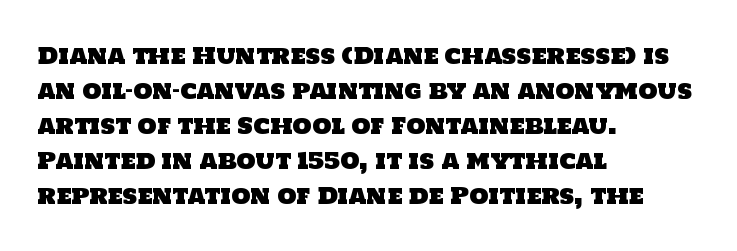
Q: Is the text underlined? A: No.
Q: How is the paragraph aligned? A: Left-aligned.
Q: Is the spacing between letters normal or unusually wide? A: Normal.
Q: Is the spacing between lines tight, normal or loose? A: Normal.
